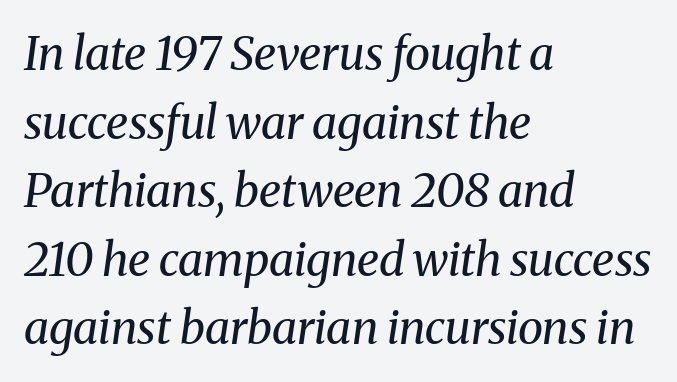
The image shows 46 px regular-weight serif type, italic (leaning right); set left-aligned, normal line spacing (1.49x), normal letter spacing, not underlined; medium stroke contrast and a medium x-height.
